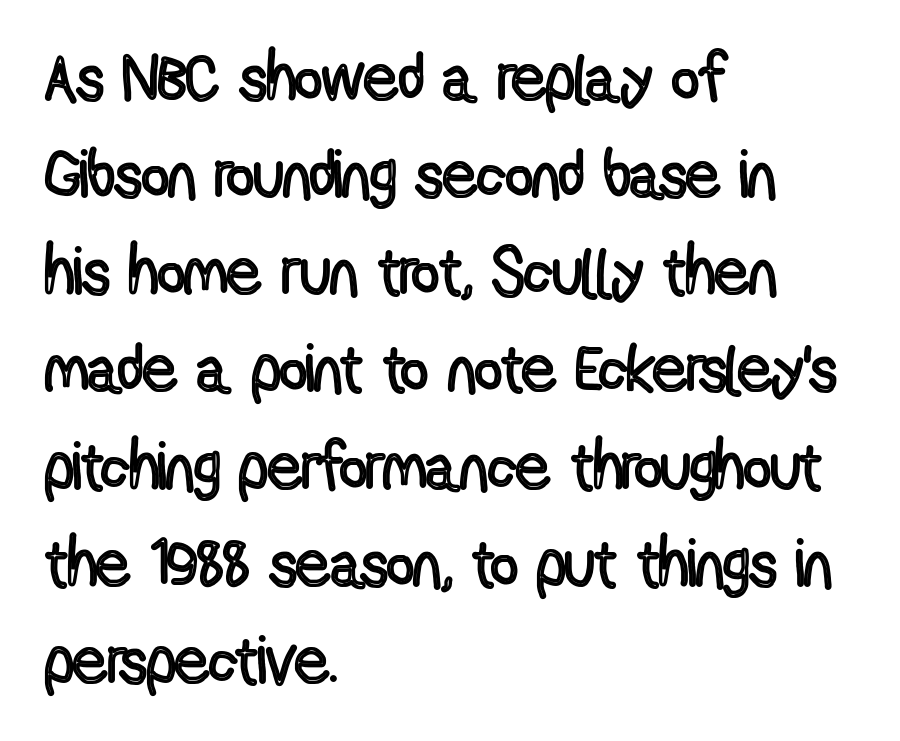
The image shows 67 px condensed type, upright; set left-aligned, normal line spacing (1.45x), normal letter spacing, not underlined; a medium x-height.
